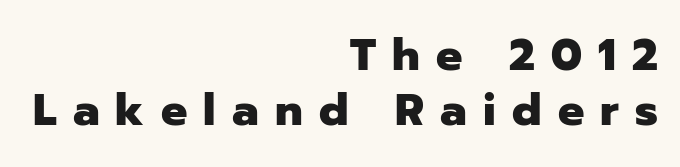
What's the leading like? Ordinary, nothing unusual. A flush-right, rag-left setting is used for this passage. Each letter keeps its own natural width here, so spacing adapts to shape. When letters stand straight like this, we call the style roman or upright. The letters are spread apart with noticeably loose tracking.
